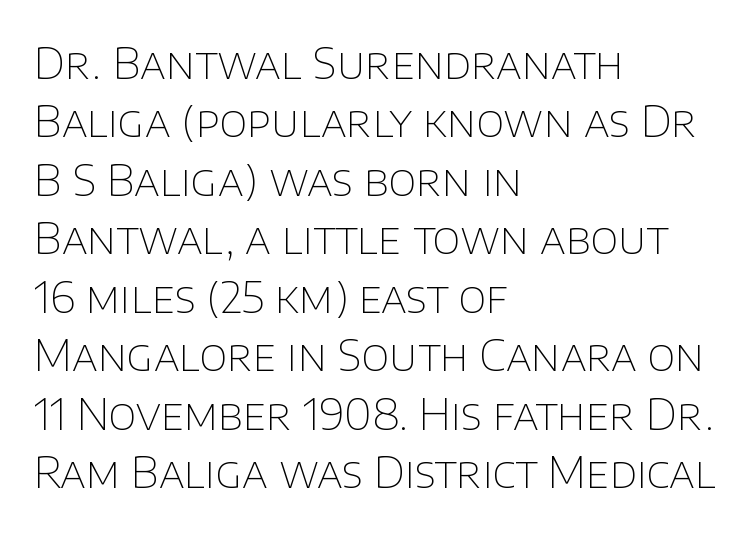
The image shows 43 px thin sans-serif type, upright; set left-aligned, normal line spacing (1.36x), normal letter spacing, not underlined; low stroke contrast and a large x-height.
